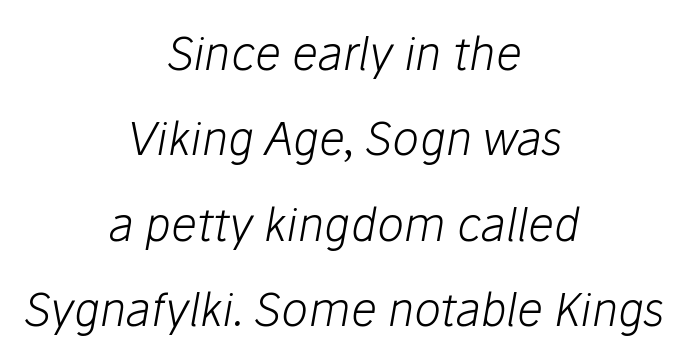
The image shows 45 px light type, italic (leaning right); set centered, loose line spacing (1.9x), normal letter spacing, not underlined; low stroke contrast and a medium x-height.
